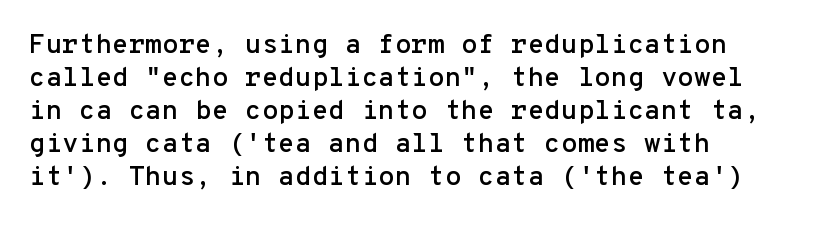
The gaps between neighbouring characters are ordinary and unremarkable. Check under the words: just untouched page. Posture: straight, roman, zero tilt.
